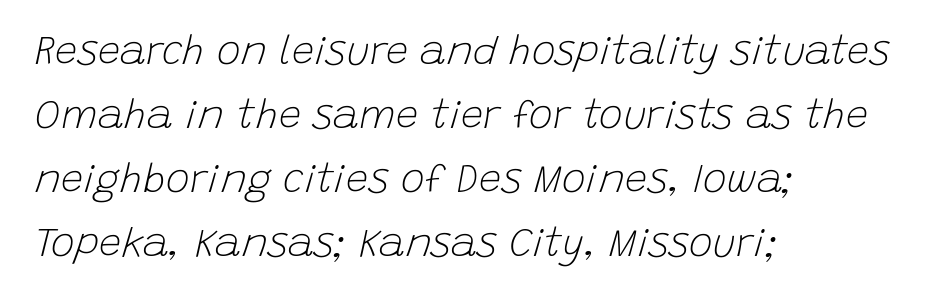
The image shows 40 px light type, italic (leaning right); set left-aligned, normal line spacing (1.6x), normal letter spacing, not underlined; low stroke contrast and a large x-height.
